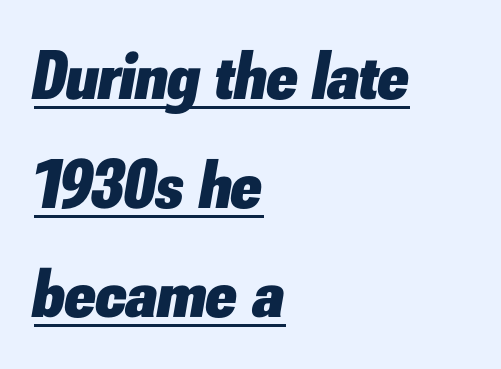
Compared with typical body copy, the letter spacing here is the same. Caption: lettering with a line underneath. Each new line begins a customary step beneath the previous one. Each letter keeps its own natural width here, so spacing adapts to shape. The rendering anchors every line to the left-hand side. Tall strokes in this sample are angled rather than plumb.
